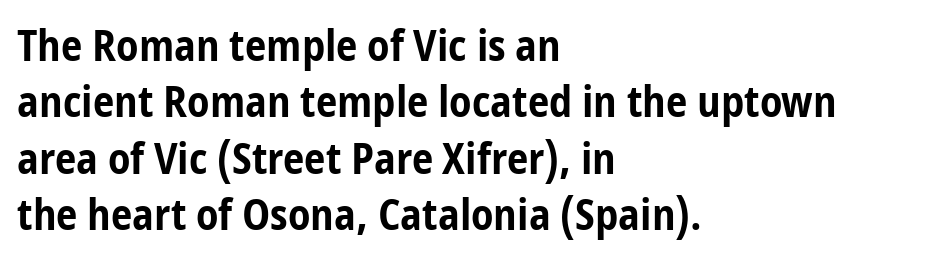
Q: Is the text bold? A: Yes.
Q: Is the text italic (slanted)? A: No, it is upright.
Q: Is the typeface a serif or a sans-serif typeface? A: Sans-serif.
Q: Is the text underlined? A: No.
Q: How is the paragraph aligned? A: Left-aligned.
Q: Is the spacing between letters normal or unusually wide? A: Normal.
Q: Is the spacing between lines tight, normal or loose? A: Normal.
Q: Width (condensed, normal, or wide)? A: Condensed.
Q: Stroke contrast? A: Low.
Q: x-height? A: Medium.
Q: Monospaced? A: No.
